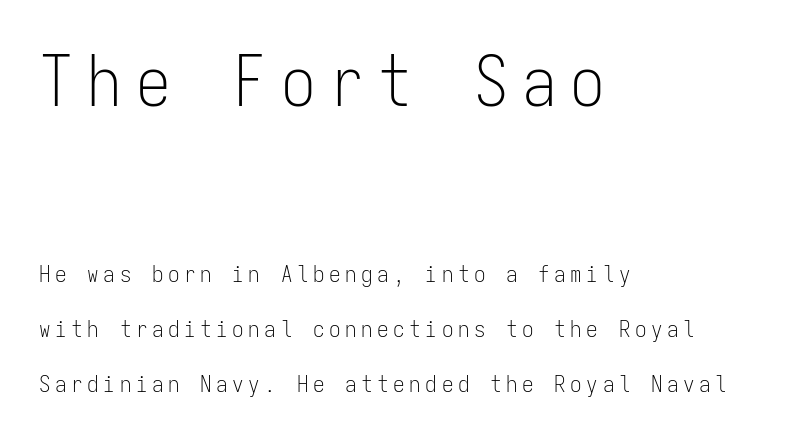
Each line starts at the same left margin while the right side varies. Regarding serifs, this sample does without them. Interline gaps are noticeably wide in this sample. Words float on clear page, feet unadorned. Two sizes are in play, and the larger belongs to the first block.
